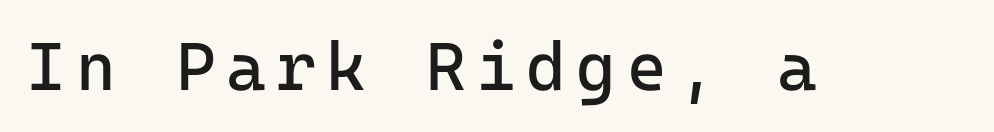
{"serif": "no", "italic": "no", "bold": "no", "weight": "regular", "width": "normal", "stroke_contrast": "low", "x_height": "medium", "underline": "no", "glyph_px": 68}
